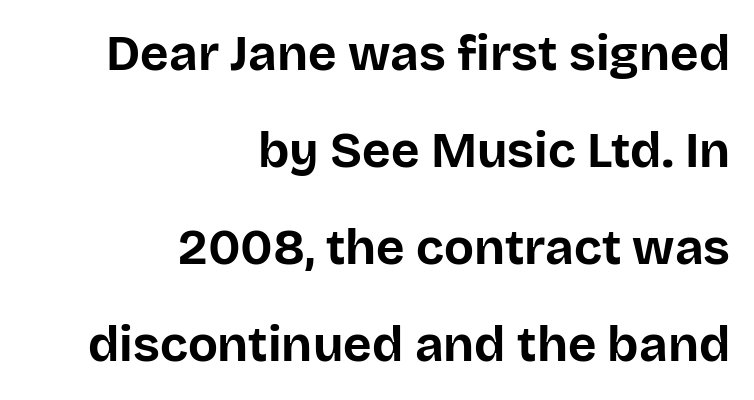
{"serif": "no", "italic": "no", "bold": "yes", "weight": "bold", "width": "normal", "stroke_contrast": "low", "x_height": "large", "monospaced": "no", "underline": "no", "align": "right", "line_spacing": "loose", "line_spacing_ratio": 1.98, "letter_spacing": "normal", "letter_spacing_em": 0.0, "glyph_px": 49}
